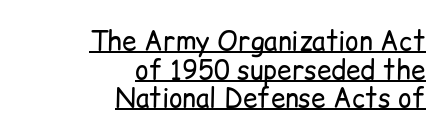
{"italic": "no", "bold": "no", "underline": "yes", "align": "right", "line_spacing": "tight", "line_spacing_ratio": 1.1, "letter_spacing": "normal", "letter_spacing_em": 0.0, "glyph_px": 26}
